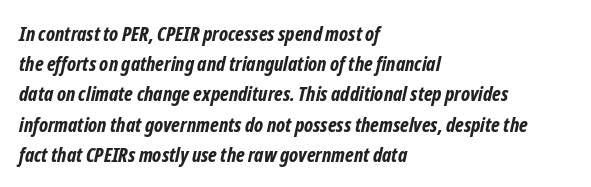
Caption: multi-line text, flush left, ragged right. Emphasis by weight is at full strength: bold. Normally led — the rows are evenly, conventionally spaced. The passage shown is not underscored anywhere. Between one letter and the next there's only the usual sliver of space.
